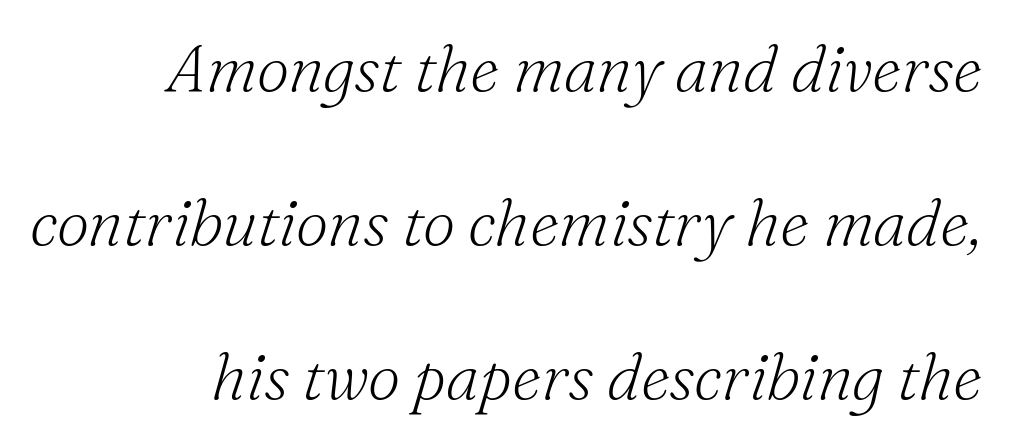
Which margin do the lines hug? The right one — the left edge is uneven. The rendering uses natural spacing where letterforms have individual widths. Little horizontal feet cap the strokes, marking this as serif type. In terms of letterspacing, this is plain default setting. Check under the words: just untouched page.
